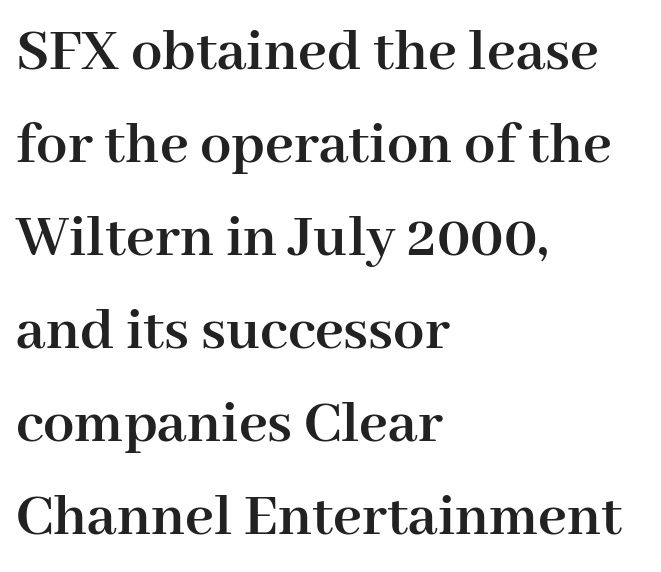
{"serif": "yes", "italic": "no", "bold": "yes", "weight": "semibold", "width": "normal", "stroke_contrast": "high", "x_height": "medium", "monospaced": "no", "underline": "no", "align": "left", "line_spacing": "normal", "line_spacing_ratio": 1.5, "letter_spacing": "normal", "letter_spacing_em": 0.0, "glyph_px": 62}
